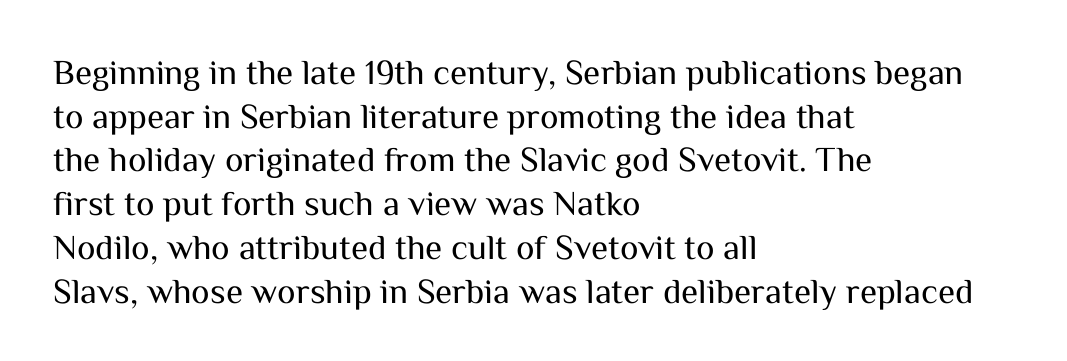
The image shows 35 px regular-weight sans-serif type, upright; set left-aligned, normal line spacing (1.25x), normal letter spacing, not underlined; medium stroke contrast and a medium x-height.
